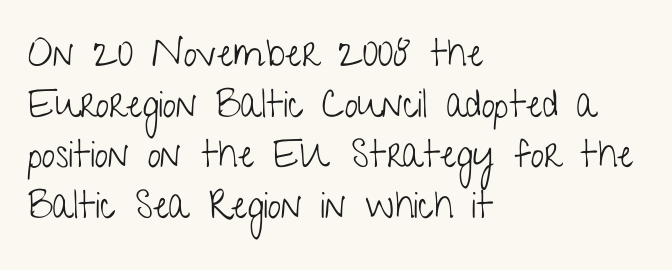
Is the letter spacing exaggerated? No — it looks like the ordinary default. The space directly below the letters is spotless. These lines are composed in type without serifs. The designer left line spacing at the default.
